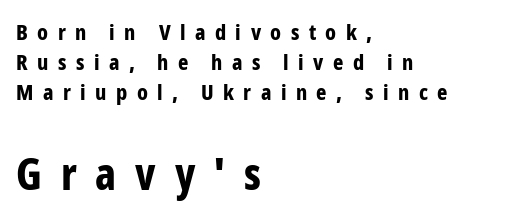
The image shows 44 px bold, condensed sans-serif type, upright; set left-aligned, normal line spacing (1.37x), unusually wide letter spacing (+0.43 em), not underlined; the second (bottom) block is 2.0x larger; low stroke contrast and a medium x-height.
